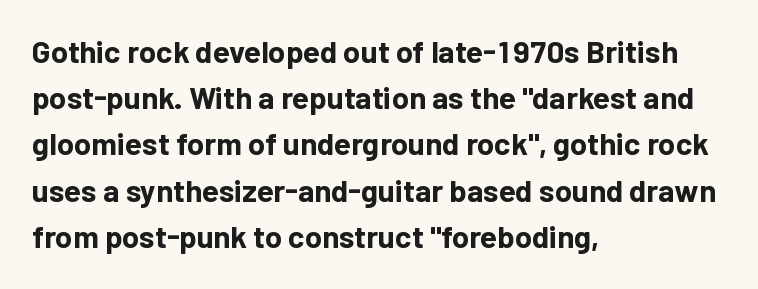
The image shows 31 px bold sans-serif type, upright; set left-aligned, normal line spacing (1.49x), normal letter spacing, not underlined; low stroke contrast and a medium x-height.
